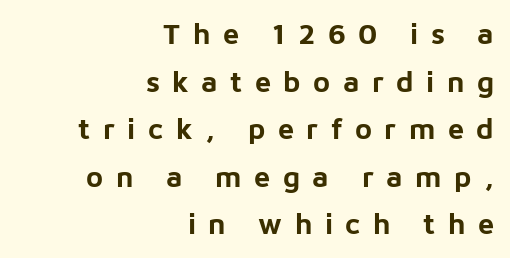
Grotesque or geometric, the face here clearly has no serifs. Reading down the block, your eye finds every line finishing at a fixed right position. You could only call the tracking loose — the letters float apart. Character widths vary here, with narrow letters taking less room than wide ones. Nope, not italic — everything's standing straight. This block has exactly the height ordinary leading produces.
